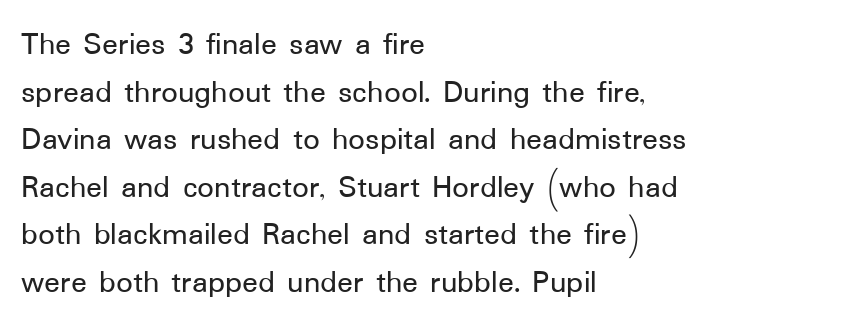
{"serif": "no", "italic": "no", "width": "normal", "stroke_contrast": "low", "x_height": "medium", "monospaced": "no", "underline": "no", "align": "left", "line_spacing": "normal", "line_spacing_ratio": 1.44, "letter_spacing": "normal", "letter_spacing_em": 0.0, "glyph_px": 33}
